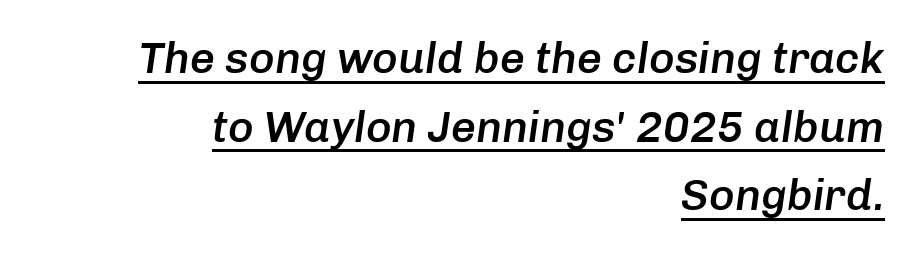
{"italic": "yes", "lean": "right", "slant_degrees": 8, "bold": "semi", "weight": "semibold", "width": "normal", "stroke_contrast": "low", "x_height": "medium", "monospaced": "no", "underline": "yes", "align": "right", "line_spacing": "normal", "line_spacing_ratio": 1.56, "letter_spacing": "normal", "letter_spacing_em": 0.0, "glyph_px": 44}
